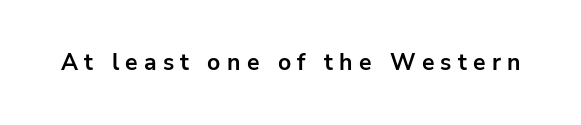
The image shows 23 px bold type, upright; set unusually wide letter spacing (+0.27 em), not underlined.
